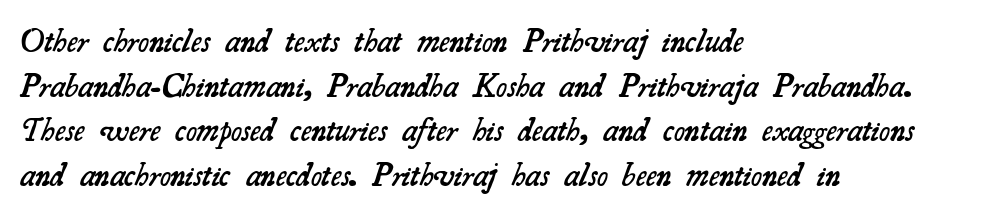
The image shows 33 px semibold serif type; set left-aligned, normal line spacing (1.35x), normal letter spacing, not underlined; medium stroke contrast and a small x-height.
